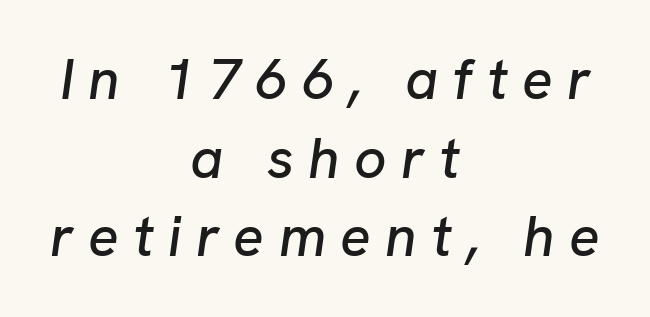
{"italic": "yes", "lean": "right", "slant_degrees": 8, "width": "normal", "stroke_contrast": "low", "x_height": "medium", "monospaced": "no", "underline": "no", "align": "center", "line_spacing": "normal", "line_spacing_ratio": 1.38, "letter_spacing": "wide", "letter_spacing_em": 0.25, "glyph_px": 57}
